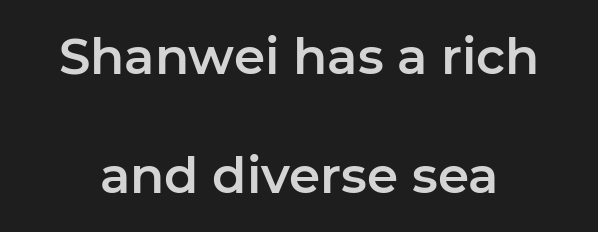
Anything drawn beneath the words? Only blank space. The lines are spread far apart with generous leading. There is no visible air inserted between adjacent glyphs. The text was rendered using a sans face with plain stroke endings. The letters advance in unequal steps, a hallmark of proportional type. Upright lettering throughout.
